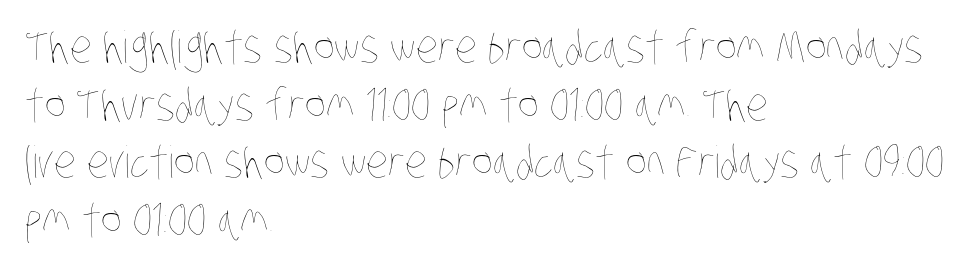
The face used here is rendered with its standard letterfit. Whoever set this chose a conventional vertical rhythm. Every row of glyphs begins at an identical x-position on the left. Descender tails drop into unmarked territory. The weight tops out at a normal text grade. The face used here is proportionally spaced, like ordinary book or web type.
